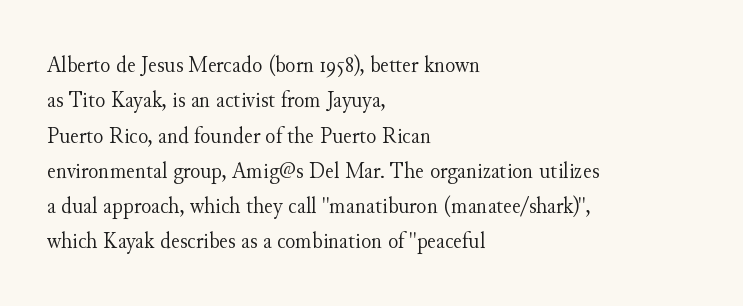
Tracking value appears to be zero — textbook default spacing. Posture: straight, roman, zero tilt. Leftover space on each line is placed entirely after the last word. This is not heavy type; no bold has been used.
